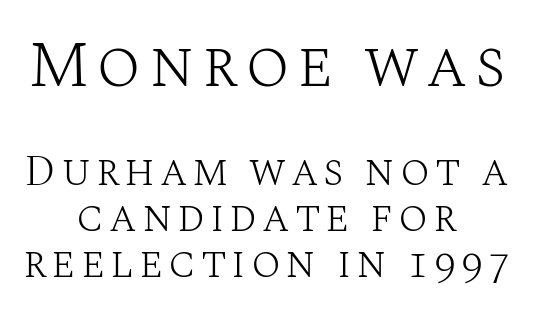
{"serif": "yes", "italic": "no", "bold": "no", "weight": "light", "width": "normal", "stroke_contrast": "medium", "x_height": "large", "monospaced": "no", "underline": "no", "align": "center", "line_spacing": "tight", "line_spacing_ratio": 1.05, "larger_block": "first", "size_ratio": 1.5, "glyph_px": 66}
